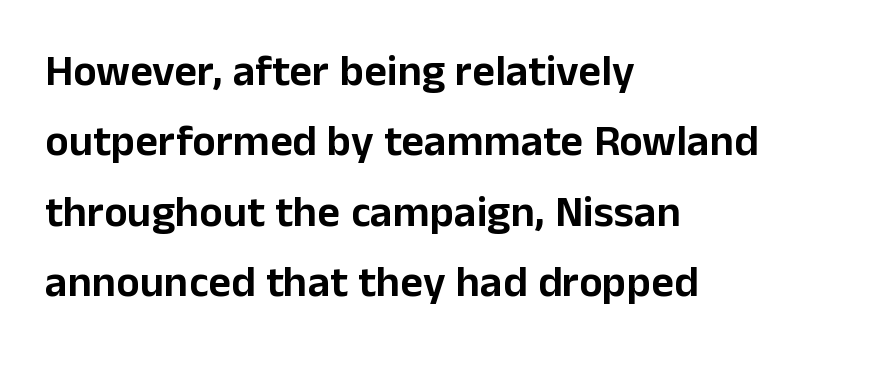
{"serif": "no", "italic": "no", "width": "normal", "stroke_contrast": "low", "x_height": "medium", "monospaced": "no", "underline": "no", "align": "left", "line_spacing": "normal", "line_spacing_ratio": 1.6, "letter_spacing": "normal", "letter_spacing_em": 0.0, "glyph_px": 44}
